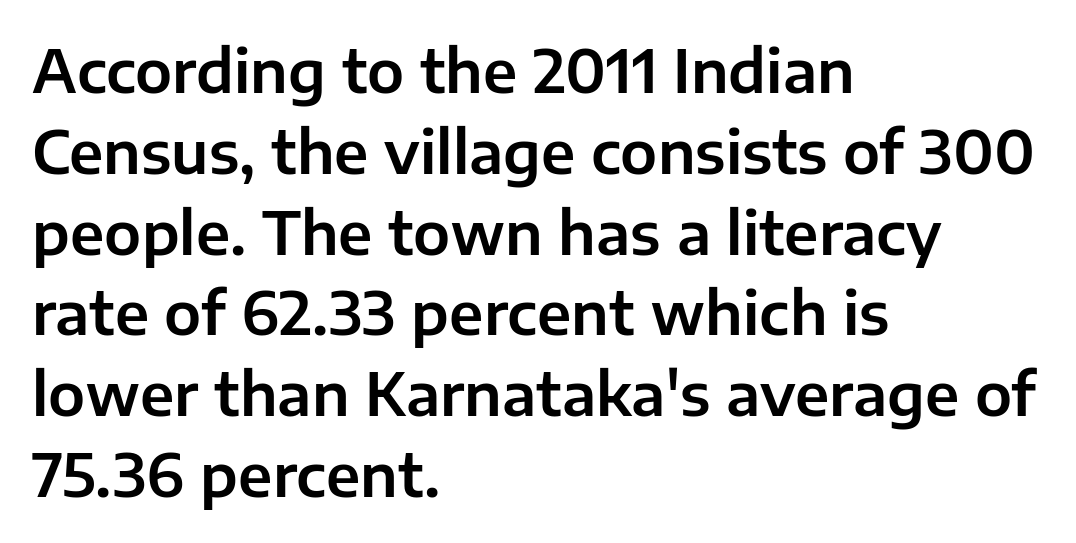
{"serif": "no", "italic": "no", "width": "normal", "stroke_contrast": "low", "x_height": "medium", "monospaced": "no", "underline": "no", "align": "left", "line_spacing": "normal", "line_spacing_ratio": 1.37, "letter_spacing": "normal", "letter_spacing_em": 0.0, "glyph_px": 59}
